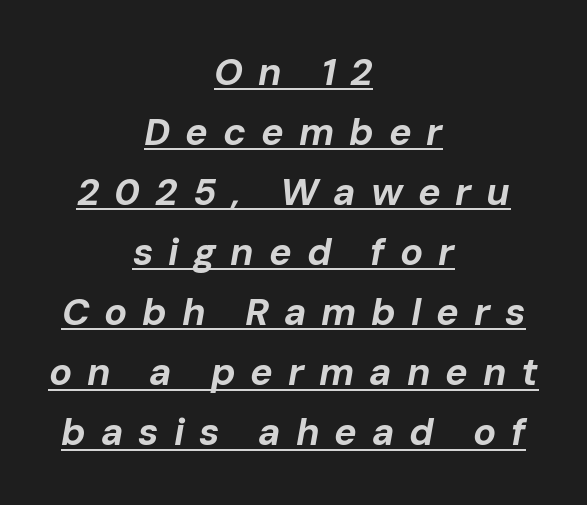
Is there much room between lines? A standard amount, neither cramped nor airy. Spacing verdict: proportional, widths tailored to each character. Inter-character spacing is expanded well beyond the font's built-in metrics. Each line is balanced around a shared central axis.
